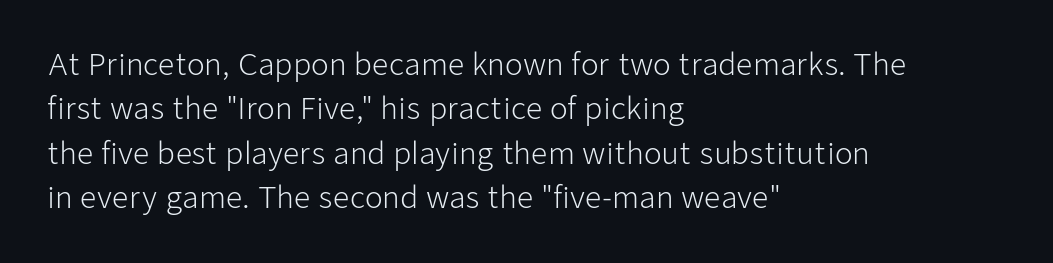
Q: Is the text bold? A: No.
Q: Is the text italic (slanted)? A: No, it is upright.
Q: Is the typeface a serif or a sans-serif typeface? A: Sans-serif.
Q: Is the text underlined? A: No.
Q: How is the paragraph aligned? A: Left-aligned.
Q: Is the spacing between letters normal or unusually wide? A: Normal.
Q: Is the spacing between lines tight, normal or loose? A: Normal.
Q: Width (condensed, normal, or wide)? A: Normal.
Q: Stroke contrast? A: Low.
Q: x-height? A: Medium.
Q: Monospaced? A: No.
